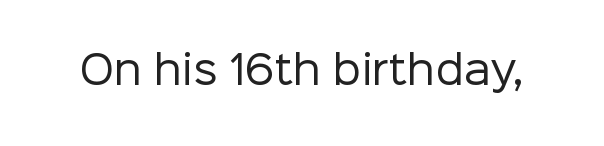
Q: Is the text bold? A: No.
Q: Is the text italic (slanted)? A: No, it is upright.
Q: Is the typeface a serif or a sans-serif typeface? A: Sans-serif.
Q: Is the text underlined? A: No.
Q: Is the spacing between letters normal or unusually wide? A: Normal.
Q: Width (condensed, normal, or wide)? A: Normal.
Q: Stroke contrast? A: Low.
Q: x-height? A: Medium.
Q: Monospaced? A: No.
